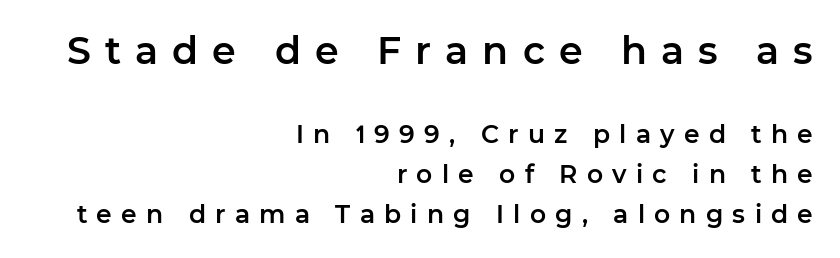
{"serif": "no", "italic": "no", "width": "normal", "stroke_contrast": "low", "x_height": "medium", "monospaced": "no", "underline": "no", "align": "right", "line_spacing": "normal", "line_spacing_ratio": 1.6, "letter_spacing": "wide", "letter_spacing_em": 0.37, "larger_block": "first", "size_ratio": 1.52, "glyph_px": 38}
